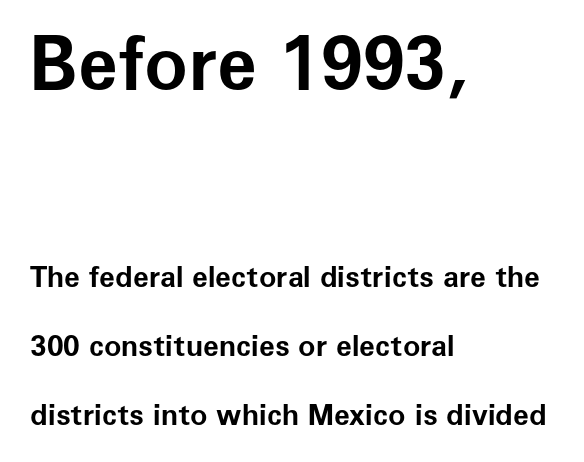
{"serif": "no", "italic": "no", "bold": "yes", "weight": "bold", "width": "normal", "stroke_contrast": "low", "x_height": "medium", "monospaced": "no", "underline": "no", "align": "left", "line_spacing": "loose", "line_spacing_ratio": 2.39, "letter_spacing": "normal", "letter_spacing_em": 0.0, "larger_block": "first", "size_ratio": 2.52, "glyph_px": 73}
